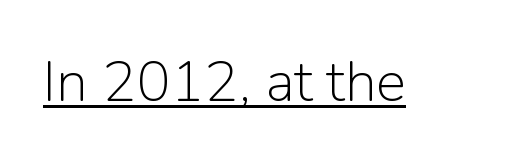
{"serif": "no", "italic": "no", "bold": "no", "weight": "light", "width": "normal", "stroke_contrast": "low", "x_height": "medium", "monospaced": "no", "underline": "yes", "letter_spacing": "normal", "letter_spacing_em": 0.0, "glyph_px": 57}
